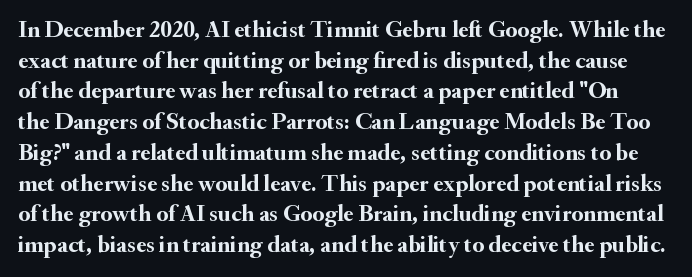
The image shows 24 px bold type, upright; set normal line spacing (1.28x), normal letter spacing, not underlined.
